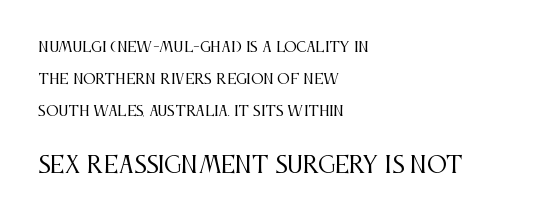
{"italic": "no", "bold": "no", "underline": "no", "align": "left", "line_spacing": "loose", "line_spacing_ratio": 2.28, "letter_spacing": "normal", "letter_spacing_em": 0.0, "larger_block": "second", "size_ratio": 1.57, "glyph_px": 22}
